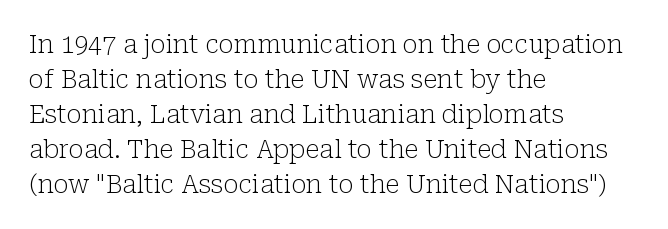
Nobody drew a line under any word here. The passage is arranged the way most books set body copy — flush left. Is the stroke heavy? The answer is a plain regular-or-lighter. Nobody touched the tracking dial on this one. A roman cut, with each character standing at attention. The space between consecutive lines is moderate.
